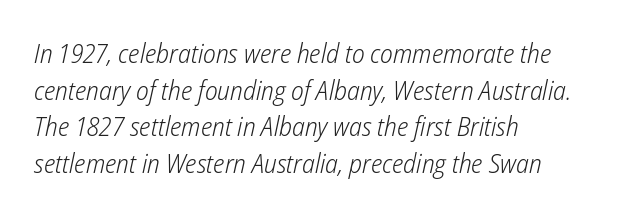
Q: Is the text bold? A: No.
Q: Is the text italic (slanted)? A: Yes, it leans right by about 12 degrees.
Q: Is the text underlined? A: No.
Q: How is the paragraph aligned? A: Left-aligned.
Q: Is the spacing between letters normal or unusually wide? A: Normal.
Q: Is the spacing between lines tight, normal or loose? A: Normal.
